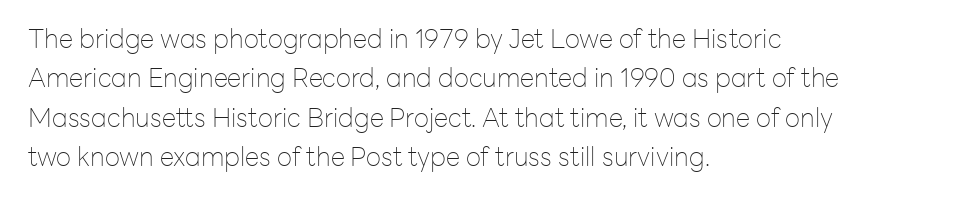
{"italic": "no", "bold": "no", "underline": "no", "align": "left", "line_spacing": "normal", "line_spacing_ratio": 1.51, "letter_spacing": "normal", "letter_spacing_em": 0.0, "glyph_px": 26}
